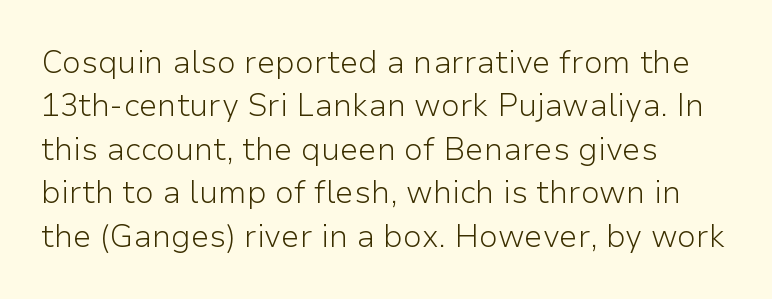
Q: Is the text bold? A: No.
Q: Is the text italic (slanted)? A: No, it is upright.
Q: Is the typeface a serif or a sans-serif typeface? A: Sans-serif.
Q: Is the text underlined? A: No.
Q: How is the paragraph aligned? A: Left-aligned.
Q: Is the spacing between letters normal or unusually wide? A: Normal.
Q: Is the spacing between lines tight, normal or loose? A: Normal.
Q: Width (condensed, normal, or wide)? A: Normal.
Q: Stroke contrast? A: Low.
Q: x-height? A: Medium.
Q: Monospaced? A: No.
